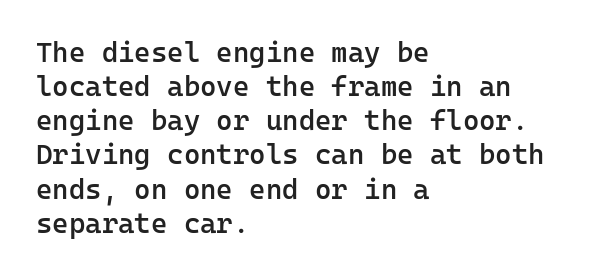
Q: Is the text bold? A: Semi-bold.
Q: Is the text italic (slanted)? A: No, it is upright.
Q: Is the typeface a serif or a sans-serif typeface? A: Sans-serif.
Q: Is the text underlined? A: No.
Q: How is the paragraph aligned? A: Left-aligned.
Q: Is the spacing between letters normal or unusually wide? A: Normal.
Q: Width (condensed, normal, or wide)? A: Normal.
Q: Stroke contrast? A: Low.
Q: x-height? A: Medium.
Q: Monospaced? A: Yes.
